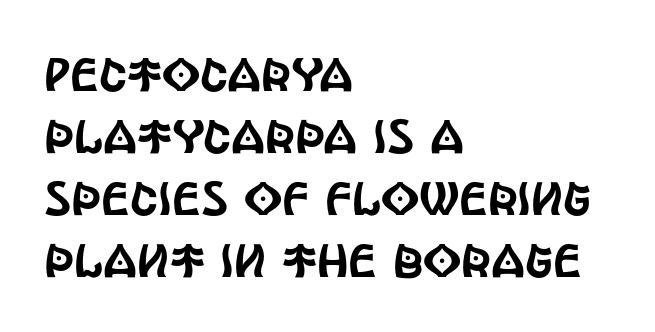
Type style note: lacks serifs. Underline: absent. Reading down the column, the eye jumps a familiar distance to each next line. Proportional: the letters do not fall into vertical columns.
